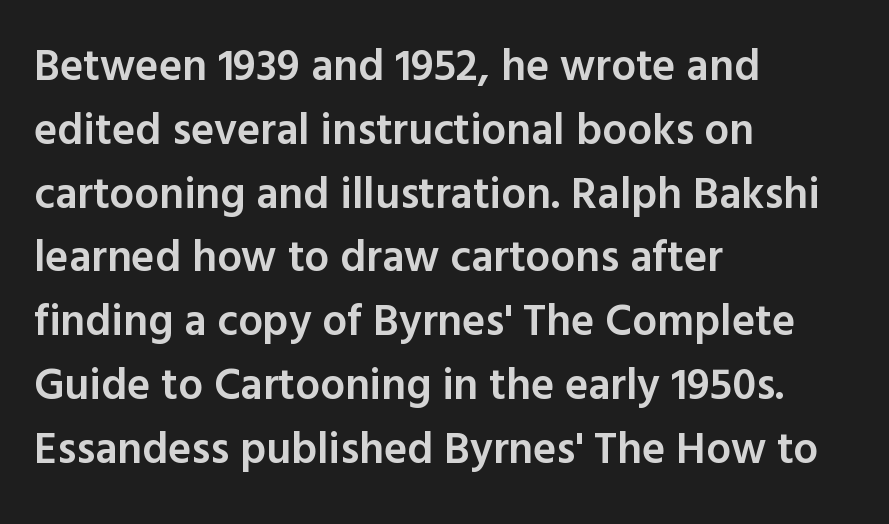
Q: Is the text bold? A: Semi-bold.
Q: Is the text italic (slanted)? A: No, it is upright.
Q: Is the typeface a serif or a sans-serif typeface? A: Sans-serif.
Q: Is the text underlined? A: No.
Q: How is the paragraph aligned? A: Left-aligned.
Q: Is the spacing between letters normal or unusually wide? A: Normal.
Q: Is the spacing between lines tight, normal or loose? A: Normal.
Q: Width (condensed, normal, or wide)? A: Normal.
Q: x-height? A: Medium.
Q: Monospaced? A: No.
